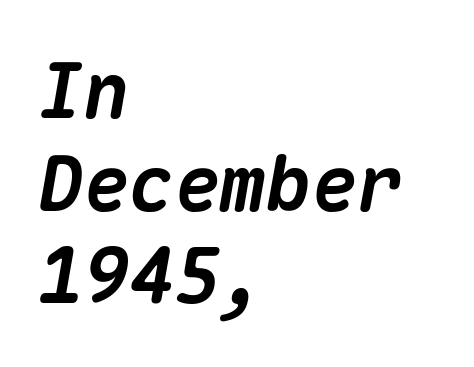
Q: Is the text bold? A: Yes.
Q: Is the text italic (slanted)? A: Yes, it leans right by about 10 degrees.
Q: Is the text underlined? A: No.
Q: How is the paragraph aligned? A: Left-aligned.
Q: Is the spacing between letters normal or unusually wide? A: Normal.
Q: Width (condensed, normal, or wide)? A: Normal.
Q: Stroke contrast? A: Medium.
Q: x-height? A: Medium.
Q: Monospaced? A: Yes.
